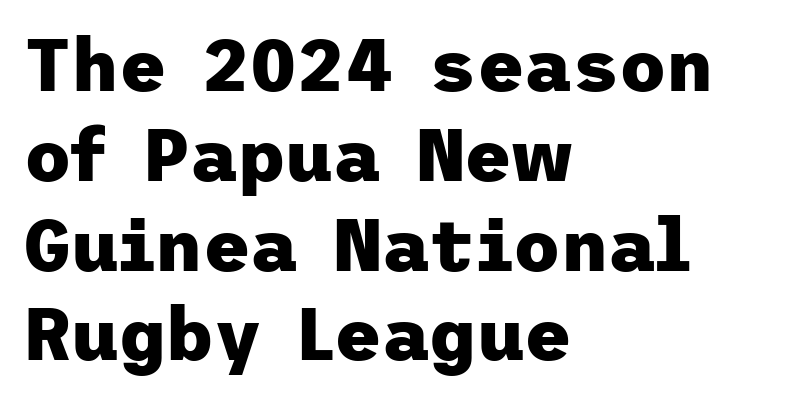
Q: Is the text bold? A: Yes.
Q: Is the text italic (slanted)? A: No, it is upright.
Q: Is the typeface a serif or a sans-serif typeface? A: Sans-serif.
Q: Is the text underlined? A: No.
Q: How is the paragraph aligned? A: Left-aligned.
Q: Is the spacing between letters normal or unusually wide? A: Normal.
Q: Width (condensed, normal, or wide)? A: Normal.
Q: Stroke contrast? A: Low.
Q: x-height? A: Medium.
